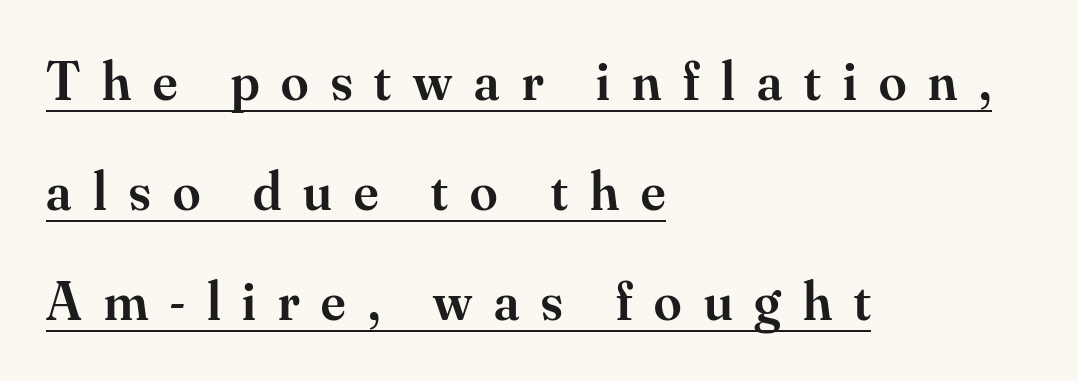
I'd describe the lettering as semibold — firm but not a full bold. These lines were composed using upright roman letters. Has an underline been added? It has. Is this a fixed-width face? No — the glyphs have proportional, varying widths. All the whitespace from short lines collects on the right. The letters carry serifs — small finishing strokes at the ends of their stems.
